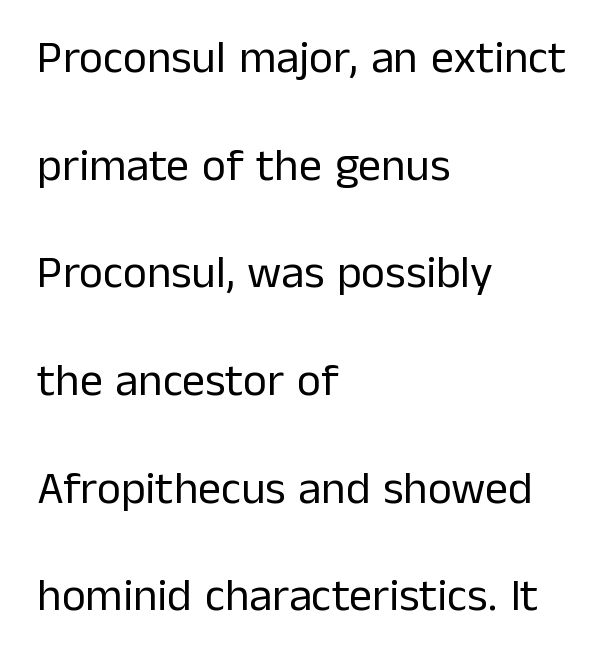
Q: Is the text bold? A: No.
Q: Is the text italic (slanted)? A: No, it is upright.
Q: Is the typeface a serif or a sans-serif typeface? A: Sans-serif.
Q: Is the text underlined? A: No.
Q: How is the paragraph aligned? A: Left-aligned.
Q: Is the spacing between letters normal or unusually wide? A: Normal.
Q: Is the spacing between lines tight, normal or loose? A: Loose.
Q: Width (condensed, normal, or wide)? A: Normal.
Q: Stroke contrast? A: Low.
Q: x-height? A: Medium.
Q: Monospaced? A: No.
